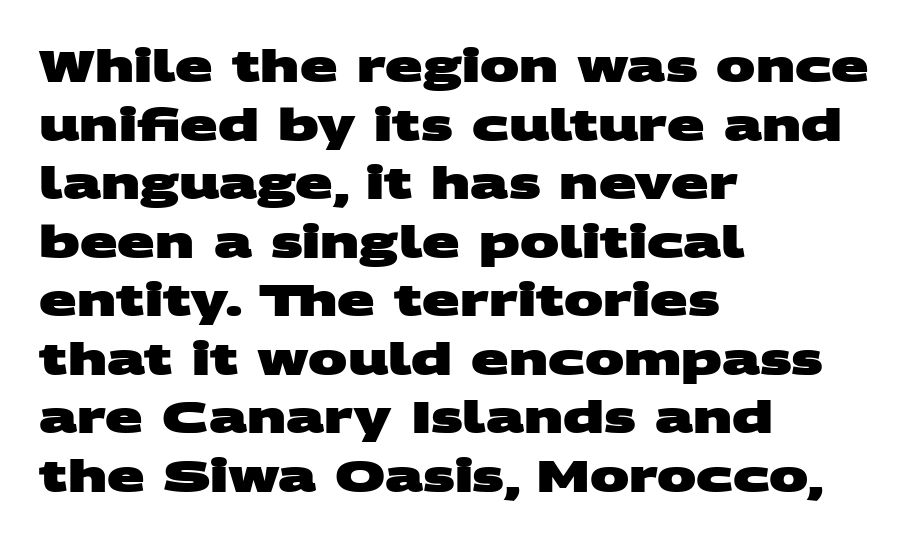
A classic flush-left, rag-right setting is used for this passage. Compared with typical body copy, the letter spacing here is the same. Heavy, bold letterforms. Nothing sits at the stroke ends, so this counts as sans-serif. Lines of text with bare space underneath.
